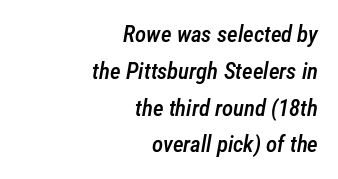
Q: Is the text bold? A: Semi-bold.
Q: Is the text italic (slanted)? A: Yes, it leans right by about 12 degrees.
Q: Is the text underlined? A: No.
Q: How is the paragraph aligned? A: Right-aligned.
Q: Is the spacing between letters normal or unusually wide? A: Normal.
Q: Is the spacing between lines tight, normal or loose? A: Normal.
